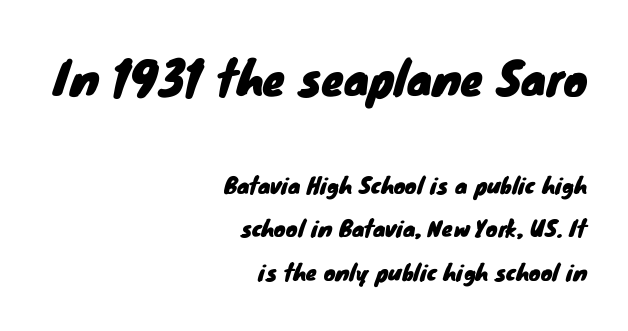
{"serif": "no", "width": "normal", "stroke_contrast": "low", "x_height": "small", "monospaced": "no", "underline": "no", "align": "right", "line_spacing": "loose", "line_spacing_ratio": 1.99, "letter_spacing": "normal", "letter_spacing_em": 0.0, "larger_block": "first", "size_ratio": 2.05, "glyph_px": 45}
